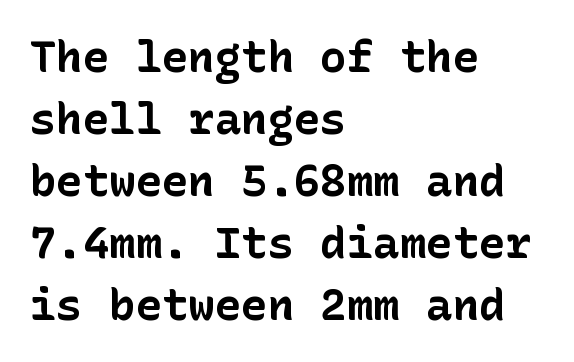
Line spacing here is normal. Standard letterfit; no display-style spreading of the glyphs. Check under the words: just untouched page. Notice how the stems are strictly vertical — no italics here. Are there feet on the stems? There aren't — it's a sans. Typographic density is high because the face is bold.
